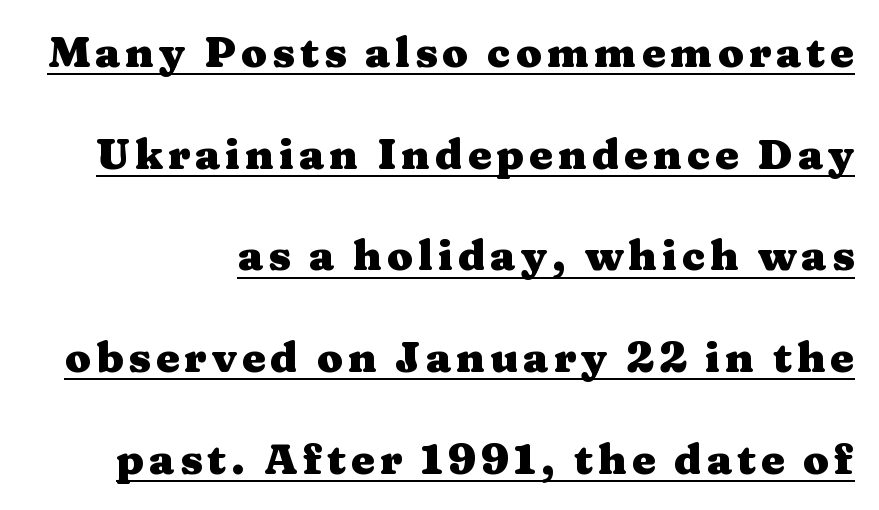
Q: Is the text bold? A: Yes.
Q: Is the text italic (slanted)? A: No, it is upright.
Q: Is the typeface a serif or a sans-serif typeface? A: Serif.
Q: Is the text underlined? A: Yes.
Q: How is the paragraph aligned? A: Right-aligned.
Q: Is the spacing between lines tight, normal or loose? A: Loose.
Q: Width (condensed, normal, or wide)? A: Wide.
Q: Stroke contrast? A: Medium.
Q: x-height? A: Medium.
Q: Monospaced? A: No.
